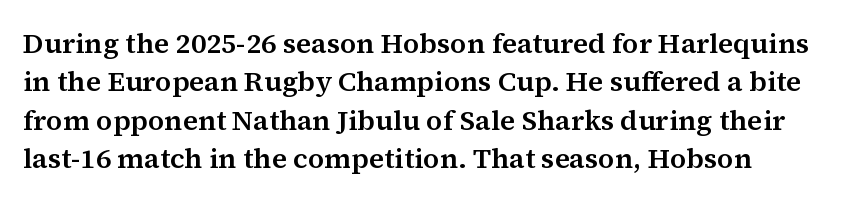
Small tapered or slab feet sit at the stroke ends, so this counts as serif. Is the letter spacing exaggerated? No — it looks like the ordinary default. Beneath every word, the page is bare. Proportional: the letters do not fall into vertical columns. How would I describe the line gaps? Plain and ordinary. The axis of the letterforms is exactly vertical.
